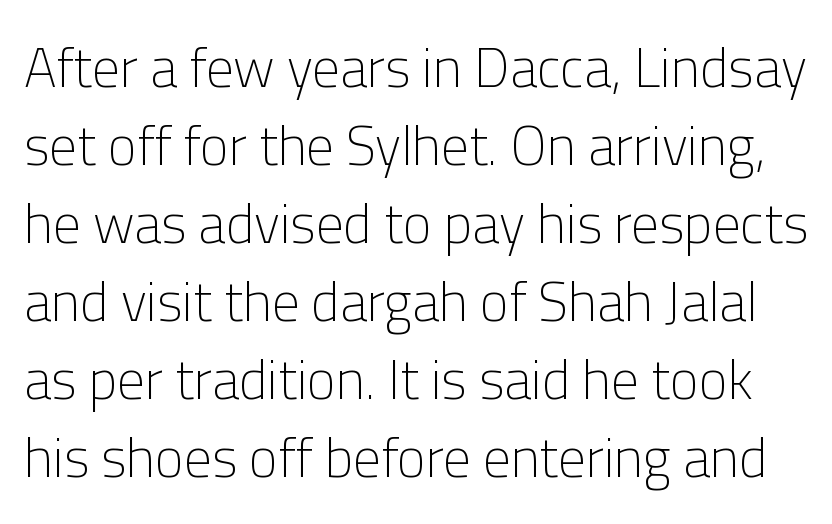
{"serif": "no", "italic": "no", "bold": "no", "weight": "light", "width": "normal", "stroke_contrast": "low", "x_height": "medium", "monospaced": "no", "underline": "no", "line_spacing": "normal", "line_spacing_ratio": 1.42, "letter_spacing": "normal", "letter_spacing_em": 0.0, "glyph_px": 55}
